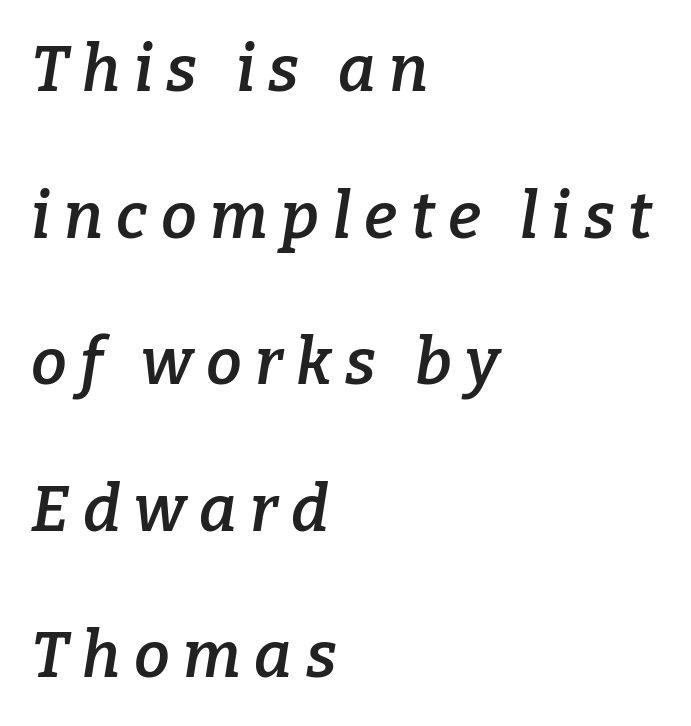
{"serif": "yes", "italic": "yes", "lean": "right", "slant_degrees": 9, "bold": "semi", "weight": "semibold", "width": "normal", "stroke_contrast": "low", "x_height": "medium", "monospaced": "no", "underline": "no", "align": "left", "line_spacing": "loose", "line_spacing_ratio": 2.29, "letter_spacing": "wide", "letter_spacing_em": 0.21, "glyph_px": 64}
